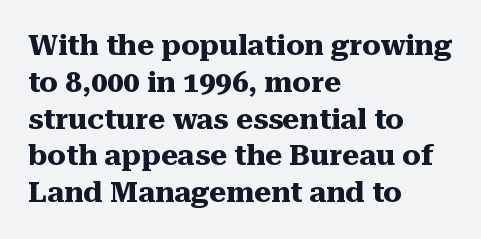
Q: Is the text bold? A: Yes.
Q: Is the text italic (slanted)? A: No, it is upright.
Q: Is the typeface a serif or a sans-serif typeface? A: Serif.
Q: Is the text underlined? A: No.
Q: How is the paragraph aligned? A: Left-aligned.
Q: Is the spacing between letters normal or unusually wide? A: Normal.
Q: Is the spacing between lines tight, normal or loose? A: Normal.
Q: Width (condensed, normal, or wide)? A: Normal.
Q: Stroke contrast? A: Medium.
Q: x-height? A: Medium.
Q: Monospaced? A: No.
